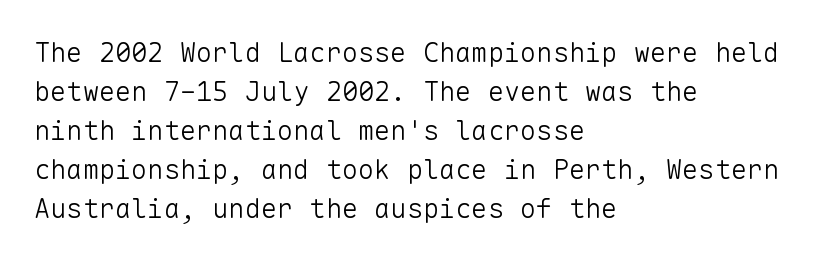
Q: Is the text bold? A: No.
Q: Is the text italic (slanted)? A: No, it is upright.
Q: Is the text underlined? A: No.
Q: How is the paragraph aligned? A: Left-aligned.
Q: Is the spacing between letters normal or unusually wide? A: Normal.
Q: Is the spacing between lines tight, normal or loose? A: Normal.
